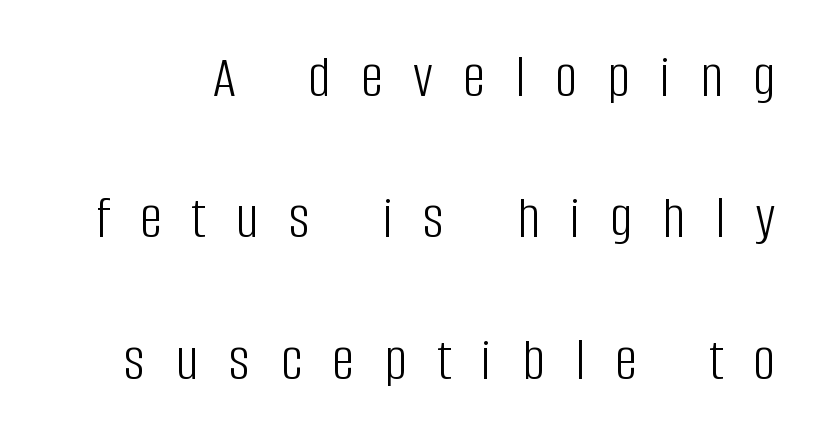
The image shows 62 px light, condensed sans-serif type, upright; set loose line spacing (2.28x), unusually wide letter spacing (+0.49 em), not underlined; low stroke contrast and a large x-height.
